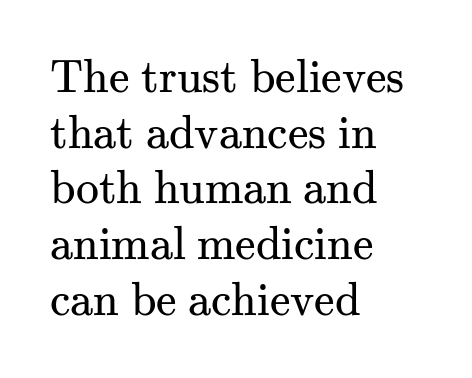
{"serif": "yes", "italic": "no", "bold": "no", "weight": "regular", "width": "normal", "stroke_contrast": "medium", "x_height": "small", "monospaced": "no", "underline": "no", "align": "left", "line_spacing_ratio": 1.21, "letter_spacing": "normal", "letter_spacing_em": 0.0, "glyph_px": 46}
